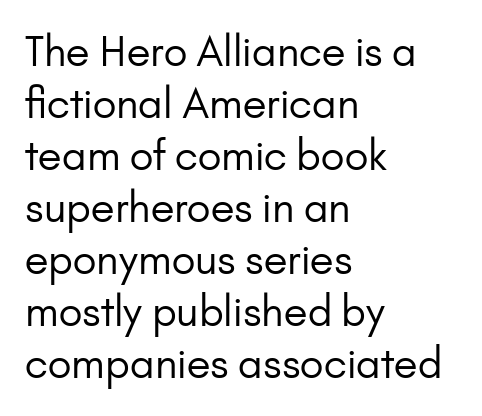
The image shows 41 px regular-weight sans-serif type, upright; set left-aligned, normal line spacing (1.27x), normal letter spacing, not underlined; low stroke contrast and a small x-height.
